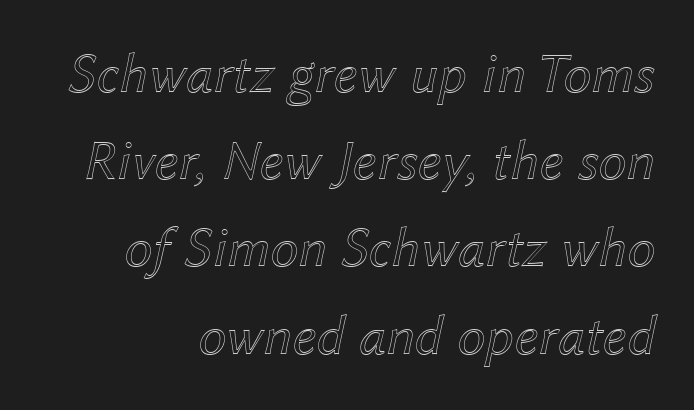
The image shows 57 px text type, italic (leaning right); set right-aligned, normal line spacing (1.53x), normal letter spacing, not underlined; a medium x-height.
